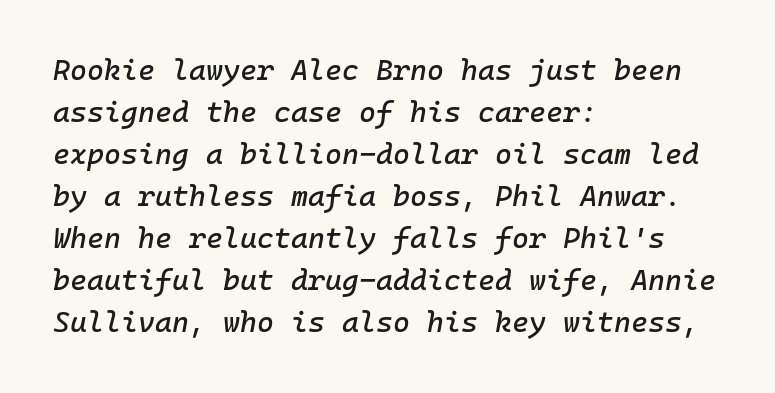
The image shows 29 px text type, italic (leaning right); set left-aligned, normal line spacing (1.45x), normal letter spacing, not underlined; low stroke contrast and a medium x-height.
